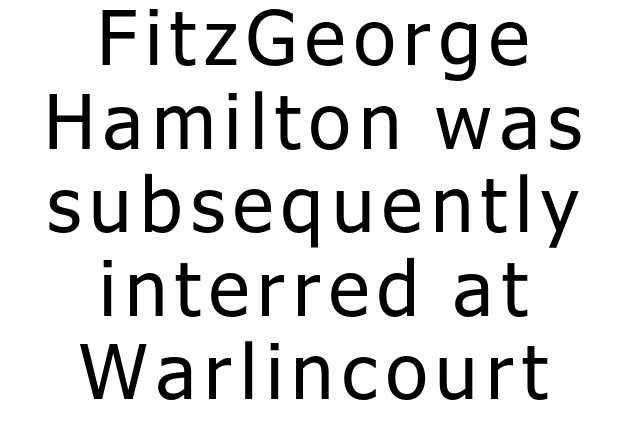
{"serif": "no", "italic": "no", "bold": "no", "weight": "regular", "width": "normal", "stroke_contrast": "low", "x_height": "medium", "monospaced": "no", "underline": "no", "align": "center", "line_spacing": "tight", "line_spacing_ratio": 1.1, "glyph_px": 76}
